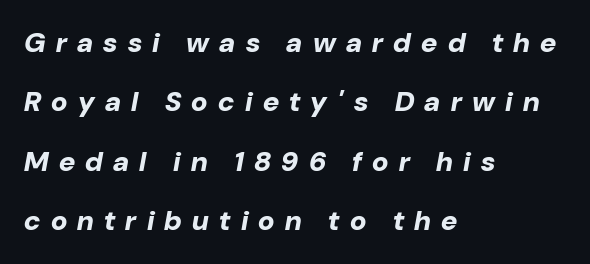
{"italic": "yes", "lean": "right", "slant_degrees": 10, "bold": "yes", "weight": "bold", "width": "normal", "stroke_contrast": "low", "x_height": "medium", "monospaced": "no", "underline": "no", "align": "left", "line_spacing": "loose", "line_spacing_ratio": 2.12, "letter_spacing": "wide", "letter_spacing_em": 0.37, "glyph_px": 28}
